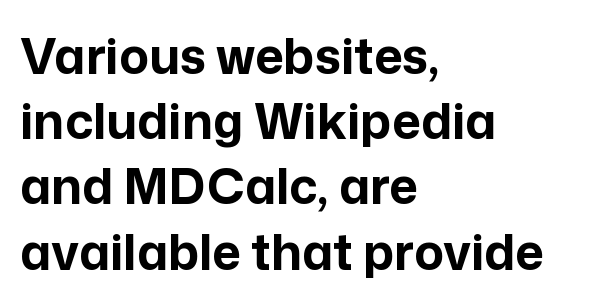
The block of text has a typical density, with ordinary space between rows. The glyphs are unaccompanied by any horizontal stroke below them. If you drew a ruler down the left edge, every line would touch it. Does the weight exceed regular? Yes, all the way to bold. Proportional: the letters do not fall into vertical columns.
